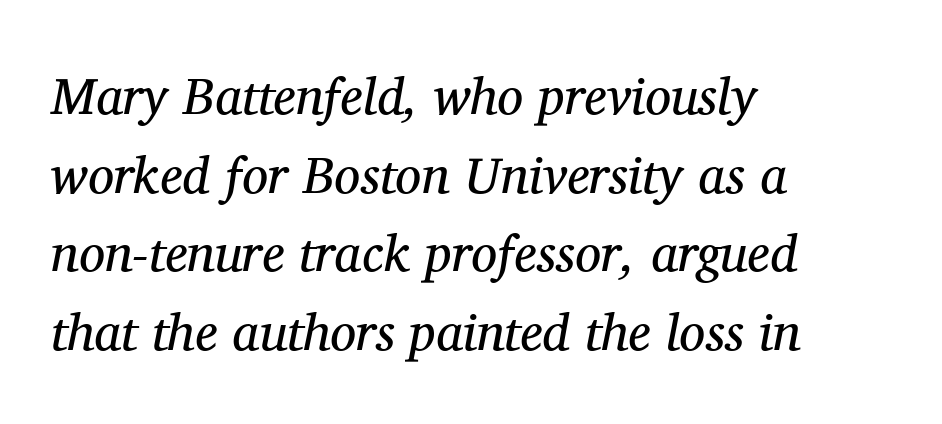
The image shows 52 px regular-weight serif type, italic (leaning right); set left-aligned, normal line spacing (1.51x), normal letter spacing, not underlined; medium stroke contrast and a medium x-height.
